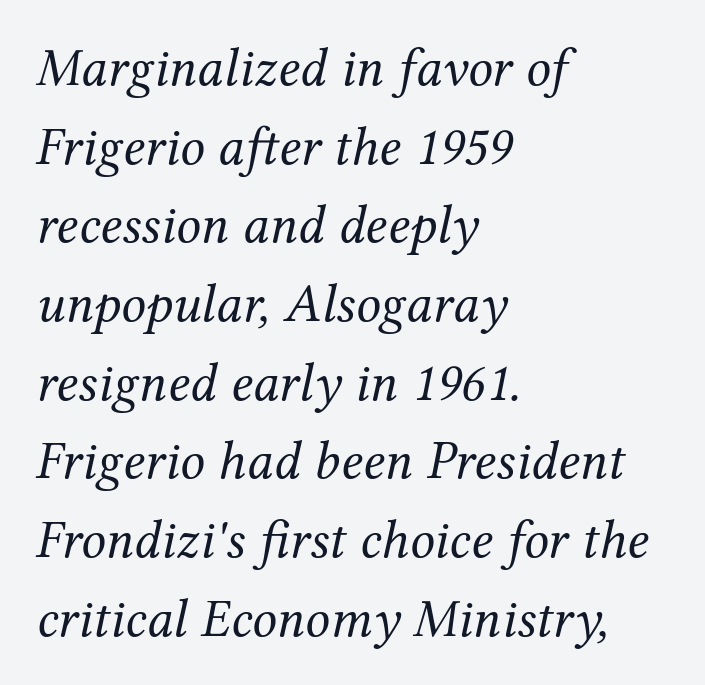
The image shows 55 px regular-weight serif type, italic (leaning right); set left-aligned, normal line spacing (1.43x), normal letter spacing, not underlined; medium stroke contrast and a medium x-height.
